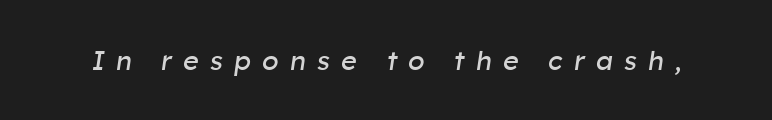
Designer's note — italics engaged. Nothing heavy about these letters — not bold at all. The type is letterspaced generously, with wide tracking. No word sits above an underline.
